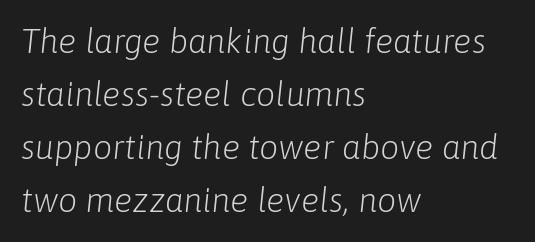
{"italic": "yes", "lean": "right", "slant_degrees": 6, "bold": "no", "weight": "light", "width": "normal", "stroke_contrast": "low", "x_height": "medium", "monospaced": "no", "underline": "no", "align": "left", "line_spacing": "normal", "line_spacing_ratio": 1.56, "letter_spacing": "normal", "letter_spacing_em": 0.0, "glyph_px": 34}
